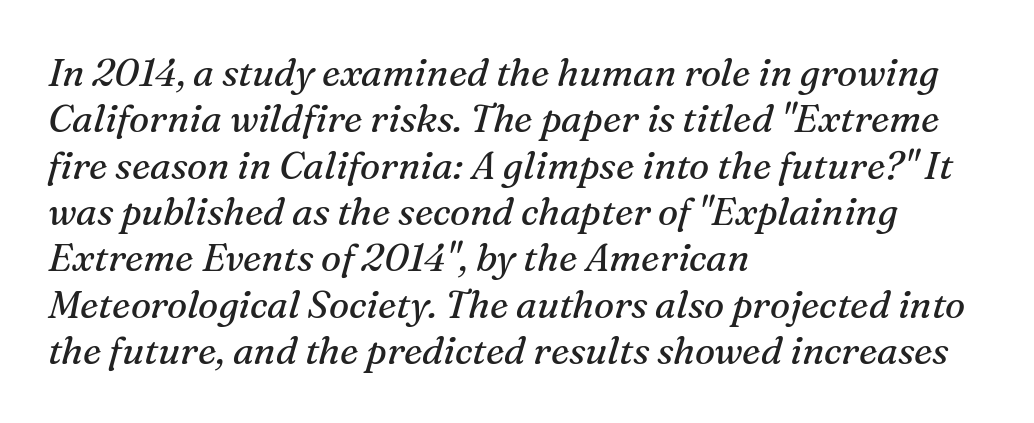
Q: Is the text bold? A: No.
Q: Is the text italic (slanted)? A: Yes, it leans right by about 16 degrees.
Q: Is the typeface a serif or a sans-serif typeface? A: Serif.
Q: Is the text underlined? A: No.
Q: How is the paragraph aligned? A: Left-aligned.
Q: Is the spacing between letters normal or unusually wide? A: Normal.
Q: Width (condensed, normal, or wide)? A: Normal.
Q: Stroke contrast? A: Medium.
Q: x-height? A: Medium.
Q: Monospaced? A: No.
